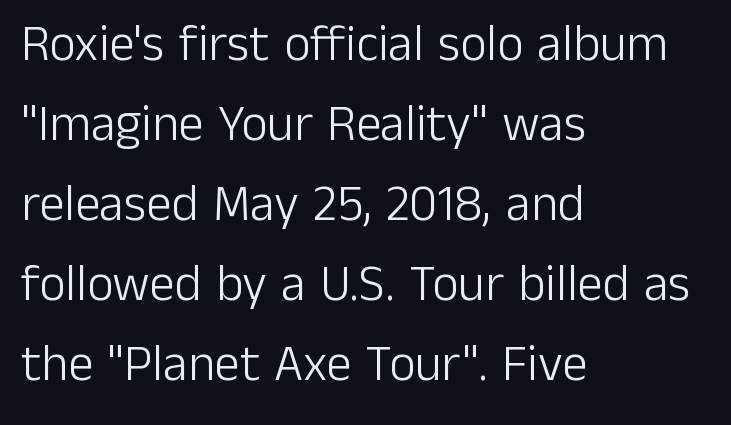
No feet cap the strokes, marking this as sans-serif type. These lines sit exactly where default settings would place them. Compared with typical body copy, the letter spacing here is the same. Do the characters align in a grid? No, the font is proportional. Weight class: somewhere from thin through regular. Notice how the passage keeps a crisp vertical edge on the left only.
